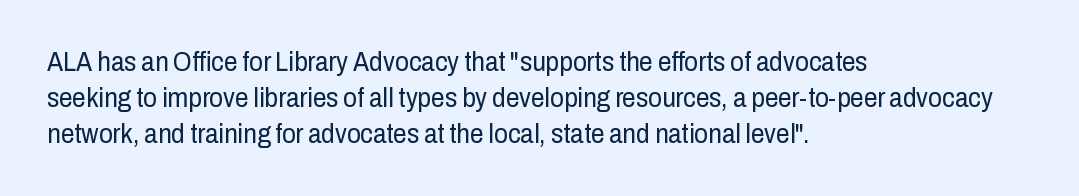
The image shows 27 px text type, upright; set left-aligned, normal line spacing (1.33x), normal letter spacing, not underlined.
